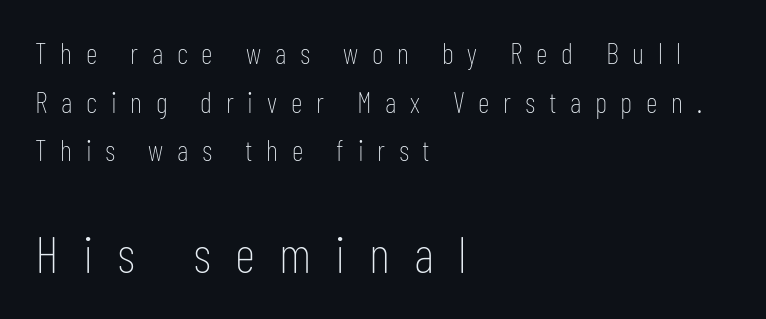
The image shows 51 px thin, condensed sans-serif type, upright; set left-aligned, normal line spacing (1.68x), unusually wide letter spacing (+0.47 em), not underlined; the second (bottom) block is 1.76x larger; low stroke contrast and a medium x-height.
